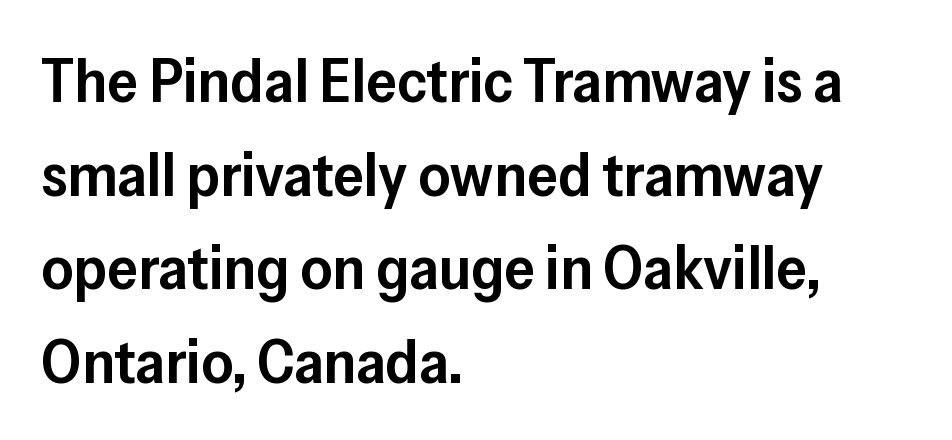
{"serif": "no", "italic": "no", "bold": "semi", "weight": "semibold", "width": "normal", "stroke_contrast": "low", "x_height": "medium", "monospaced": "no", "underline": "no", "align": "left", "line_spacing": "normal", "line_spacing_ratio": 1.51, "letter_spacing": "normal", "letter_spacing_em": 0.0, "glyph_px": 62}
